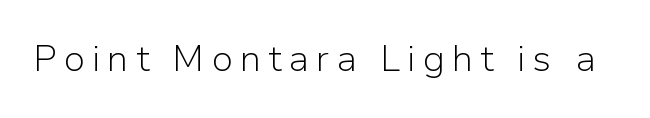
Q: Is the text bold? A: No.
Q: Is the text italic (slanted)? A: No, it is upright.
Q: Is the typeface a serif or a sans-serif typeface? A: Sans-serif.
Q: Is the text underlined? A: No.
Q: Width (condensed, normal, or wide)? A: Normal.
Q: Stroke contrast? A: Low.
Q: x-height? A: Medium.
Q: Monospaced? A: No.
